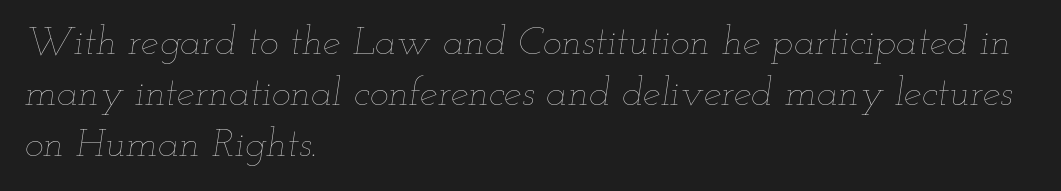
The gap between lines stays unmarked. Where is the straight margin? On the left. This sample uses plain, unmodified letter spacing. A normal amount of white space separates one row of letters from the next. The font is comparable to plain body text, perhaps lighter. When letters slant like this, we call the style italic.
